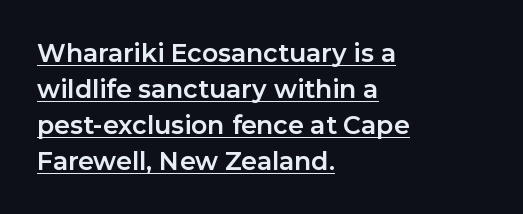
{"italic": "no", "bold": "yes", "underline": "yes", "align": "left", "line_spacing": "normal", "line_spacing_ratio": 1.44, "letter_spacing": "normal", "letter_spacing_em": 0.0, "glyph_px": 25}
